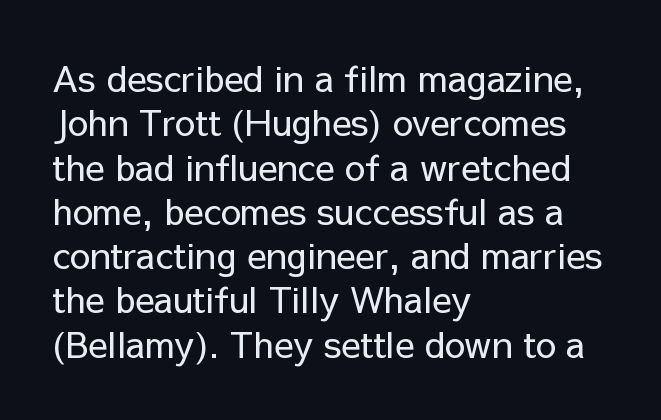
If you drew a line through each stem, it would be perfectly vertical. Note: no serifs on the glyphs. The rendering keeps characters at their native spacing. Stems and bowls with no extra thickness — not bold. Think of a printed novel: that variable character pitch is what you see here.
